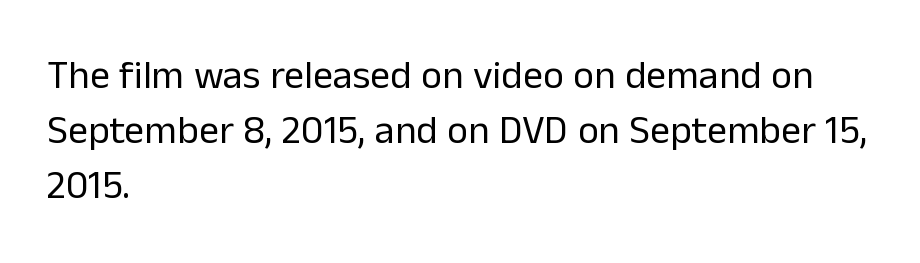
Q: Is the text bold? A: No.
Q: Is the text italic (slanted)? A: No, it is upright.
Q: Is the typeface a serif or a sans-serif typeface? A: Sans-serif.
Q: Is the text underlined? A: No.
Q: How is the paragraph aligned? A: Left-aligned.
Q: Is the spacing between letters normal or unusually wide? A: Normal.
Q: Is the spacing between lines tight, normal or loose? A: Normal.
Q: Width (condensed, normal, or wide)? A: Normal.
Q: Stroke contrast? A: Low.
Q: x-height? A: Medium.
Q: Monospaced? A: No.
